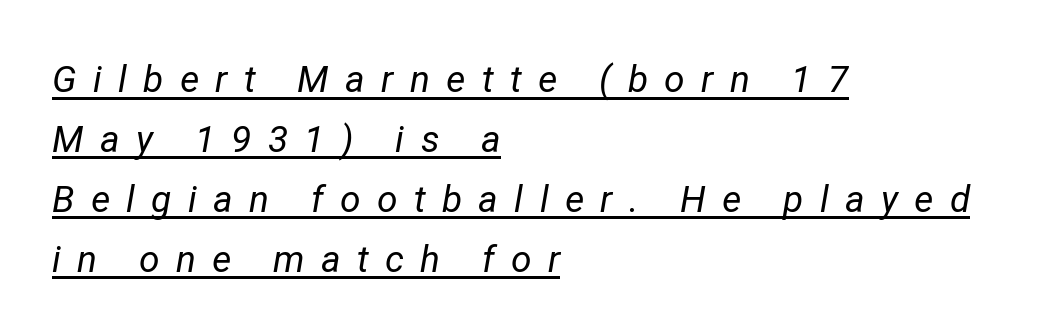
The image shows 37 px regular-weight type, italic (leaning right); set left-aligned, normal line spacing (1.62x), unusually wide letter spacing (+0.44 em), underlined; low stroke contrast and a medium x-height.
